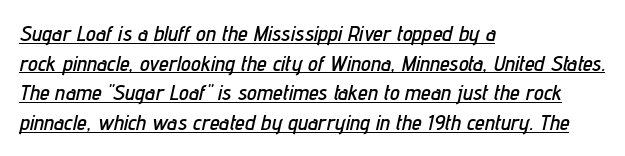
Horizontally, the lines are justified to the leading edge only. Interline gaps are of average width in this sample. Compared with undecorated copy, this sample adds a rule below the words. No extra tracking has been applied to these lines.
